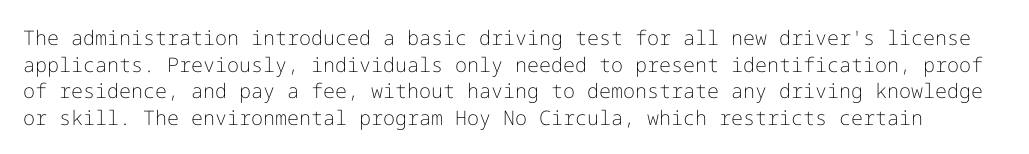
The image shows 20 px text type, upright; set normal line spacing (1.33x), normal letter spacing, not underlined.
